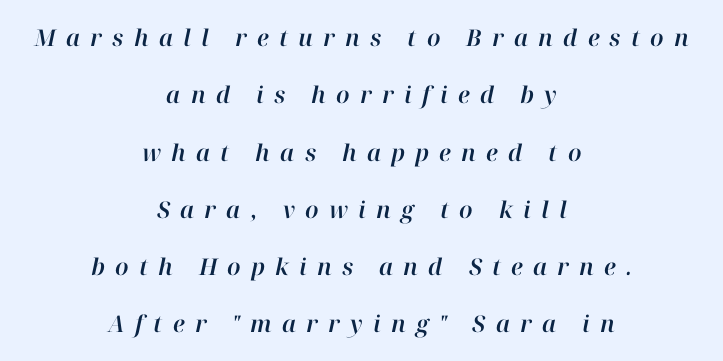
{"italic": "yes", "lean": "right", "slant_degrees": 12, "underline": "no", "align": "center", "line_spacing": "loose", "line_spacing_ratio": 2.49, "letter_spacing": "wide", "letter_spacing_em": 0.44, "glyph_px": 23}
